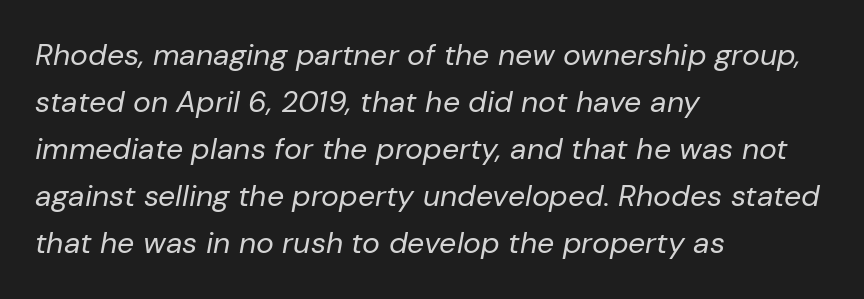
{"italic": "yes", "lean": "right", "slant_degrees": 10, "bold": "no", "weight": "regular", "width": "normal", "stroke_contrast": "low", "x_height": "medium", "monospaced": "no", "underline": "no", "align": "left", "line_spacing": "normal", "line_spacing_ratio": 1.57, "letter_spacing": "normal", "letter_spacing_em": 0.0, "glyph_px": 30}
